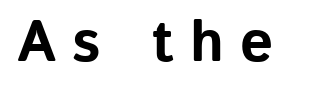
Between one letter and the next there's a generous, obvious gap. This is sans-serif lettering, the kind often seen on screens and signage. Plenty of ink on the page — the face is bold. These lines are rendered in a variable-pitch font. When letters stand straight like this, we call the style roman or upright. No word sits above an underline.
